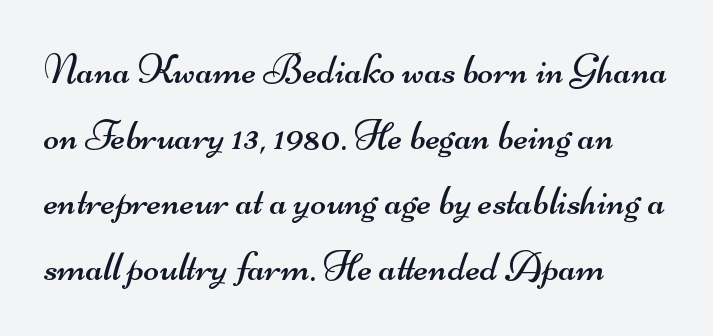
Q: Is the text bold? A: No.
Q: Is the typeface a serif or a sans-serif typeface? A: Sans-serif.
Q: Is the text underlined? A: No.
Q: How is the paragraph aligned? A: Left-aligned.
Q: Is the spacing between letters normal or unusually wide? A: Normal.
Q: Is the spacing between lines tight, normal or loose? A: Normal.
Q: Width (condensed, normal, or wide)? A: Wide.
Q: Stroke contrast? A: Medium.
Q: x-height? A: Small.
Q: Monospaced? A: No.
